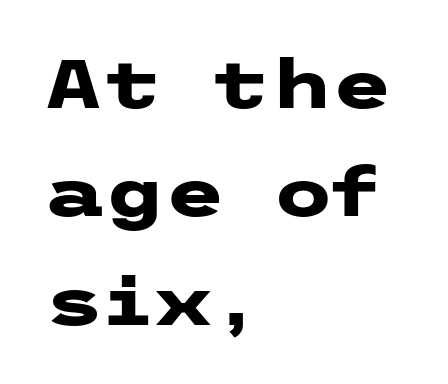
Q: Is the text bold? A: Yes.
Q: Is the text italic (slanted)? A: No, it is upright.
Q: Is the typeface a serif or a sans-serif typeface? A: Sans-serif.
Q: Is the text underlined? A: No.
Q: How is the paragraph aligned? A: Left-aligned.
Q: Is the spacing between letters normal or unusually wide? A: Normal.
Q: Is the spacing between lines tight, normal or loose? A: Normal.
Q: Width (condensed, normal, or wide)? A: Wide.
Q: Stroke contrast? A: Low.
Q: x-height? A: Medium.
